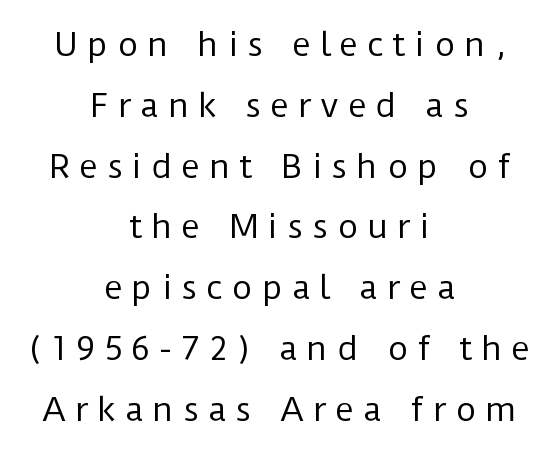
Is this a fixed-width face? No — the glyphs have proportional, varying widths. Heaviness? Minimal to ordinary, like unemphasized prose. Substantial extra tracking has been applied to these lines. Visually the block forms a symmetrical silhouette, jagged on both flanks.
